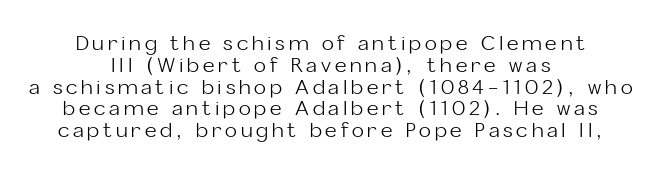
{"italic": "no", "bold": "no", "underline": "no", "align": "center", "line_spacing": "tight", "line_spacing_ratio": 1.09, "glyph_px": 20}
